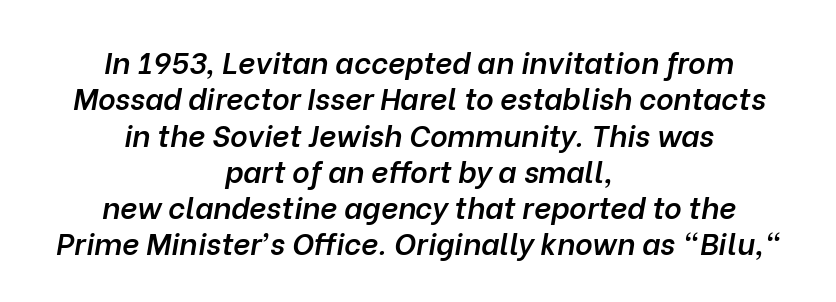
Q: Is the text bold? A: Semi-bold.
Q: Is the text italic (slanted)? A: Yes, it leans right by about 10 degrees.
Q: Is the text underlined? A: No.
Q: How is the paragraph aligned? A: Centered.
Q: Is the spacing between letters normal or unusually wide? A: Normal.
Q: Width (condensed, normal, or wide)? A: Normal.
Q: Stroke contrast? A: Low.
Q: x-height? A: Medium.
Q: Monospaced? A: No.
